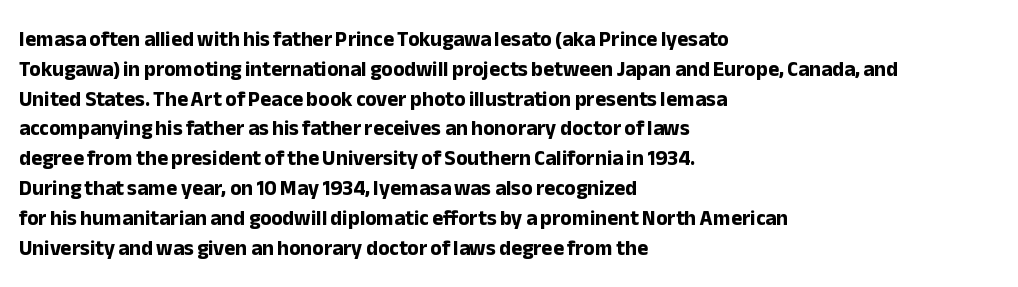
Q: Is the text bold? A: Yes.
Q: Is the text italic (slanted)? A: No, it is upright.
Q: Is the text underlined? A: No.
Q: How is the paragraph aligned? A: Left-aligned.
Q: Is the spacing between letters normal or unusually wide? A: Normal.
Q: Is the spacing between lines tight, normal or loose? A: Normal.
